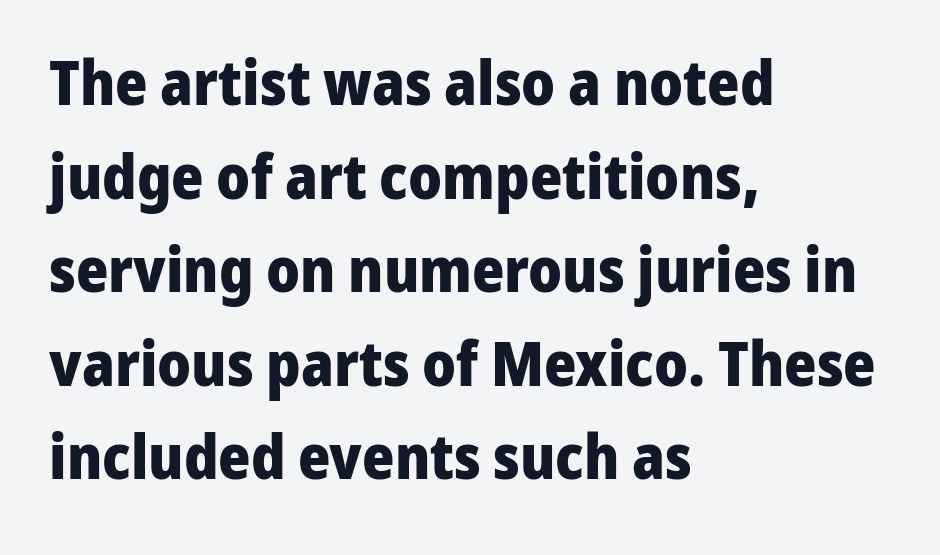
Which margin do the lines hug? The left one — the right edge is uneven. Leading matches the norm, producing a regular column. The foot of each line stays bare and open. Nope, not italic — everything's standing straight. The face used here is rendered with its standard letterfit.
